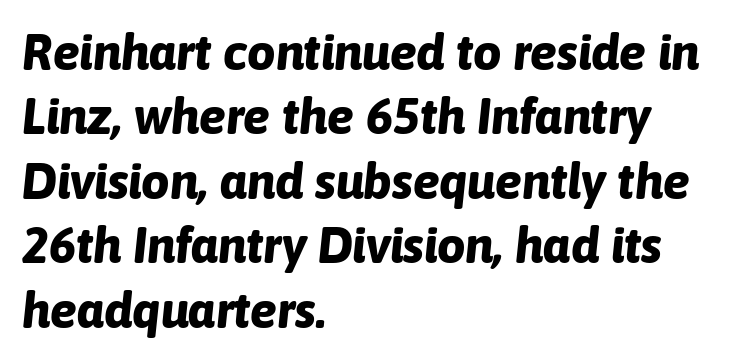
{"italic": "yes", "lean": "right", "slant_degrees": 6, "bold": "yes", "weight": "bold", "width": "normal", "stroke_contrast": "low", "x_height": "medium", "monospaced": "no", "underline": "no", "align": "left", "line_spacing": "normal", "line_spacing_ratio": 1.29, "letter_spacing": "normal", "letter_spacing_em": 0.0, "glyph_px": 50}
